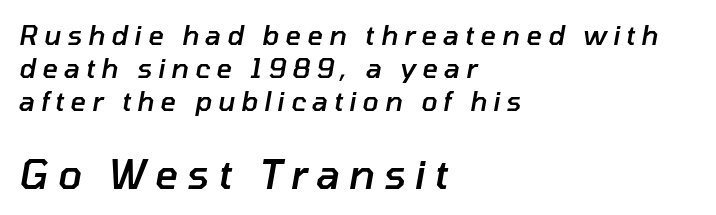
The image shows 40 px semibold type, italic (leaning right); set left-aligned, line spacing 1.22x, unusually wide letter spacing (+0.22 em), not underlined; the second (bottom) block is 1.48x larger; low stroke contrast and a medium x-height.
